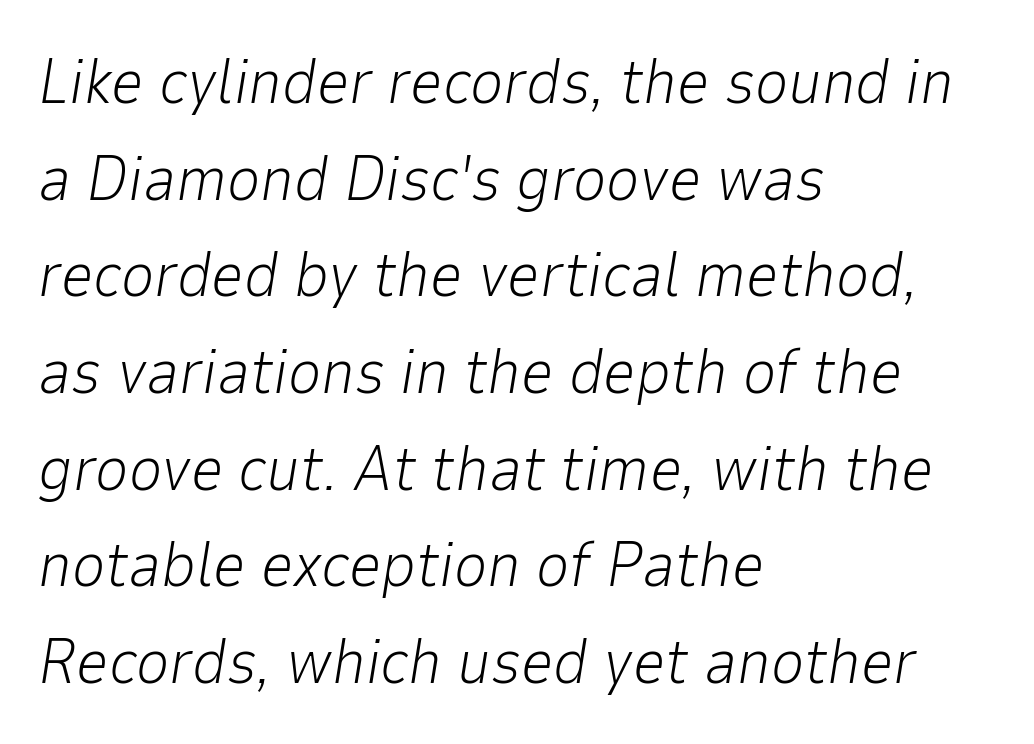
The image shows 64 px light type, italic (leaning right); set left-aligned, normal line spacing (1.51x), normal letter spacing, not underlined; low stroke contrast and a medium x-height.
